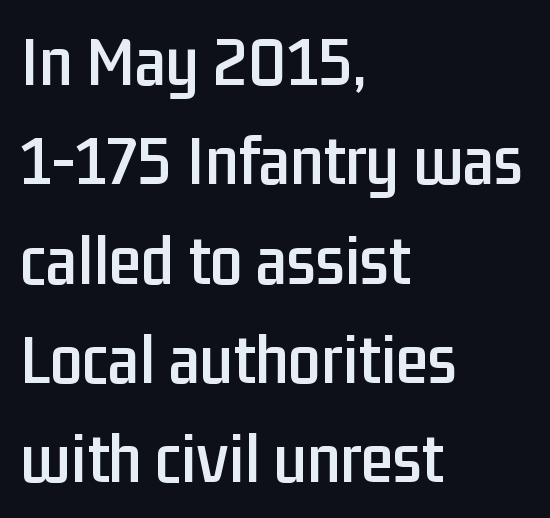
The image shows 73 px condensed sans-serif type, upright; set left-aligned, normal line spacing (1.36x), normal letter spacing, not underlined; low stroke contrast and a medium x-height.
